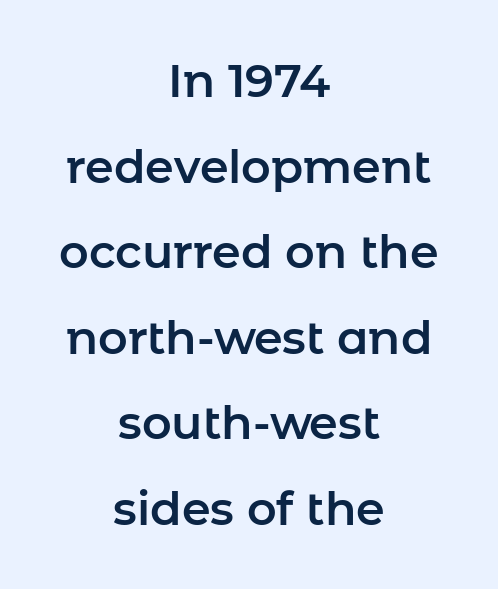
The image shows 46 px sans-serif type, upright; set centered, line spacing 1.86x, normal letter spacing, not underlined; low stroke contrast and a medium x-height.
